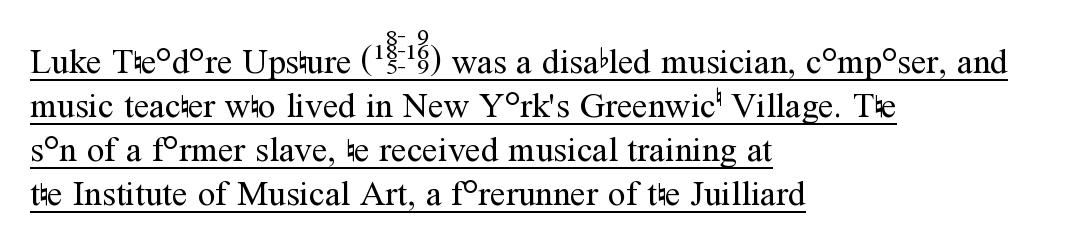
The image shows 35 px regular-weight serif type, upright; set left-aligned, normal line spacing (1.26x), normal letter spacing, underlined; medium stroke contrast and a medium x-height.
